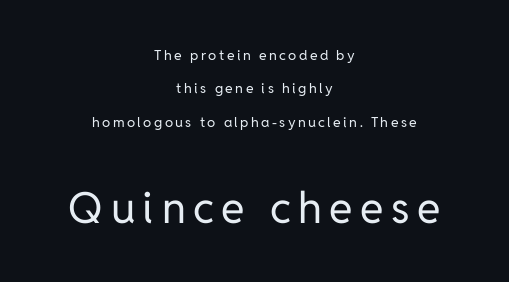
{"serif": "no", "italic": "no", "bold": "no", "weight": "regular", "width": "normal", "stroke_contrast": "low", "x_height": "medium", "monospaced": "no", "underline": "no", "align": "center", "line_spacing": "loose", "line_spacing_ratio": 2.38, "larger_block": "second", "size_ratio": 3.07, "glyph_px": 43}
